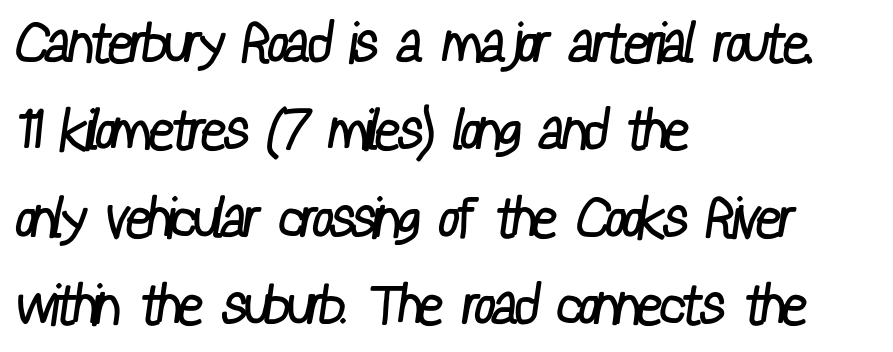
{"serif": "no", "bold": "no", "weight": "regular", "width": "condensed", "stroke_contrast": "low", "x_height": "medium", "monospaced": "no", "underline": "no", "align": "left", "line_spacing": "normal", "line_spacing_ratio": 1.56, "letter_spacing": "normal", "letter_spacing_em": 0.0, "glyph_px": 56}
